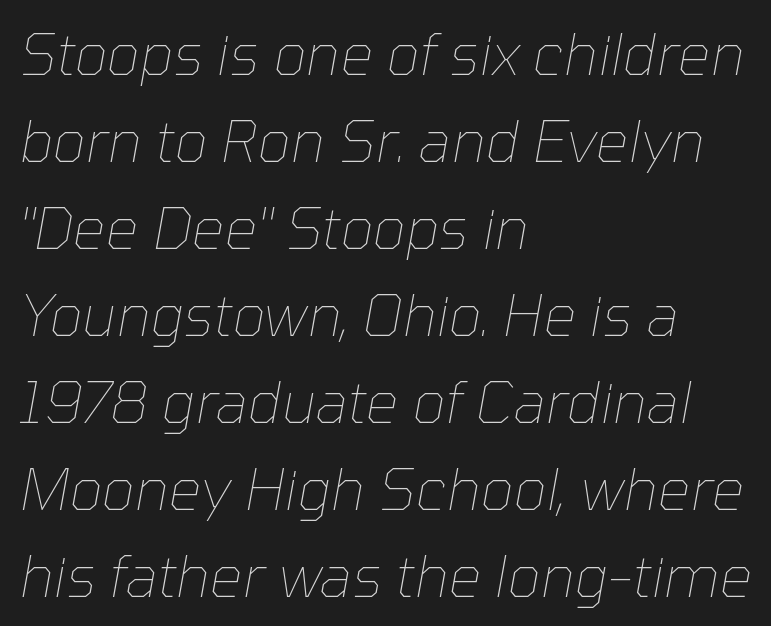
{"italic": "yes", "lean": "right", "slant_degrees": 10, "bold": "no", "weight": "thin", "width": "normal", "stroke_contrast": "low", "x_height": "medium", "monospaced": "no", "underline": "no", "align": "left", "line_spacing": "normal", "line_spacing_ratio": 1.5, "letter_spacing": "normal", "letter_spacing_em": 0.0, "glyph_px": 58}
